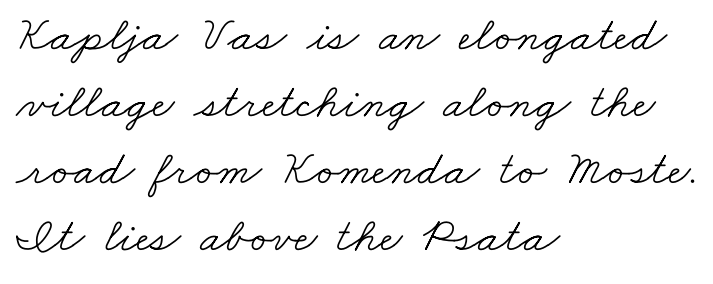
The zone under the glyphs is completely vacant. The space between consecutive lines is moderate. The letterforms sit at book weight or below. You could not count columns in this text — the font is proportionally spaced.
